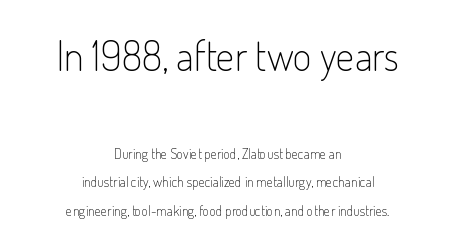
{"serif": "no", "italic": "no", "bold": "no", "weight": "light", "width": "condensed", "stroke_contrast": "low", "x_height": "small", "monospaced": "no", "underline": "no", "align": "center", "line_spacing": "loose", "line_spacing_ratio": 2.03, "letter_spacing": "normal", "letter_spacing_em": 0.0, "larger_block": "first", "size_ratio": 2.93, "glyph_px": 41}
